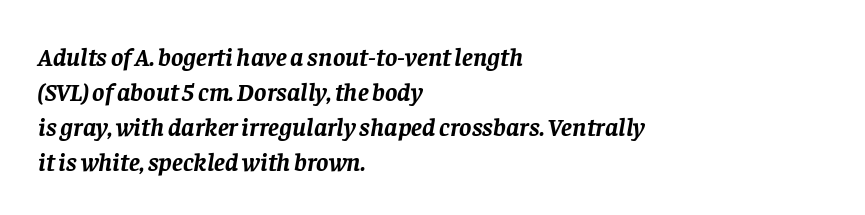
The image shows 26 px bold type, italic (leaning right); set left-aligned, normal line spacing (1.34x), normal letter spacing, not underlined.
